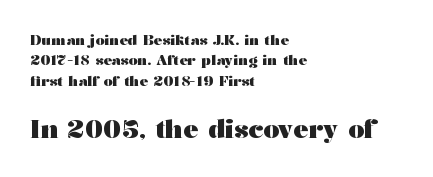
The image shows 25 px bold type, upright; set left-aligned, normal line spacing (1.46x), normal letter spacing, not underlined; the second (bottom) block is 1.79x larger.
